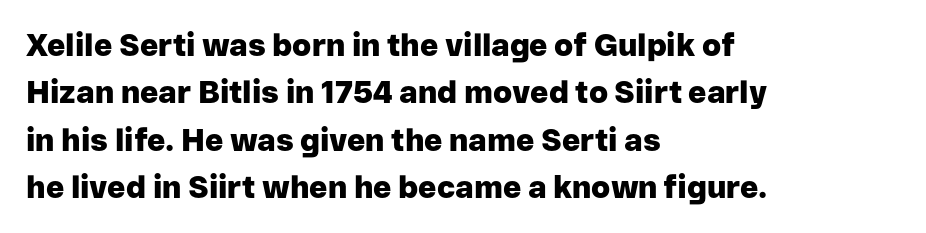
{"serif": "no", "italic": "no", "bold": "yes", "weight": "heavy", "width": "normal", "stroke_contrast": "low", "x_height": "medium", "monospaced": "no", "underline": "no", "align": "left", "line_spacing": "normal", "line_spacing_ratio": 1.53, "letter_spacing": "normal", "letter_spacing_em": 0.0, "glyph_px": 31}
